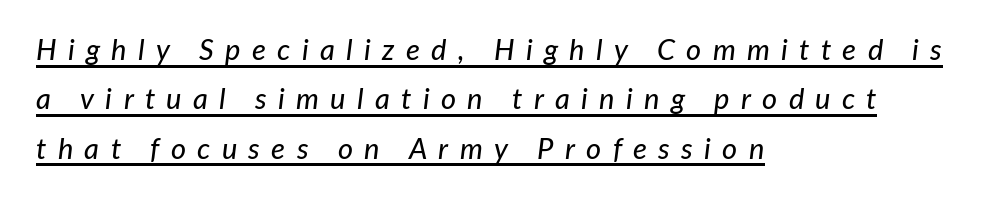
{"italic": "yes", "lean": "right", "slant_degrees": 7, "width": "normal", "stroke_contrast": "low", "x_height": "medium", "monospaced": "no", "underline": "yes", "align": "left", "line_spacing": "normal", "line_spacing_ratio": 1.7, "letter_spacing": "wide", "letter_spacing_em": 0.39, "glyph_px": 29}
